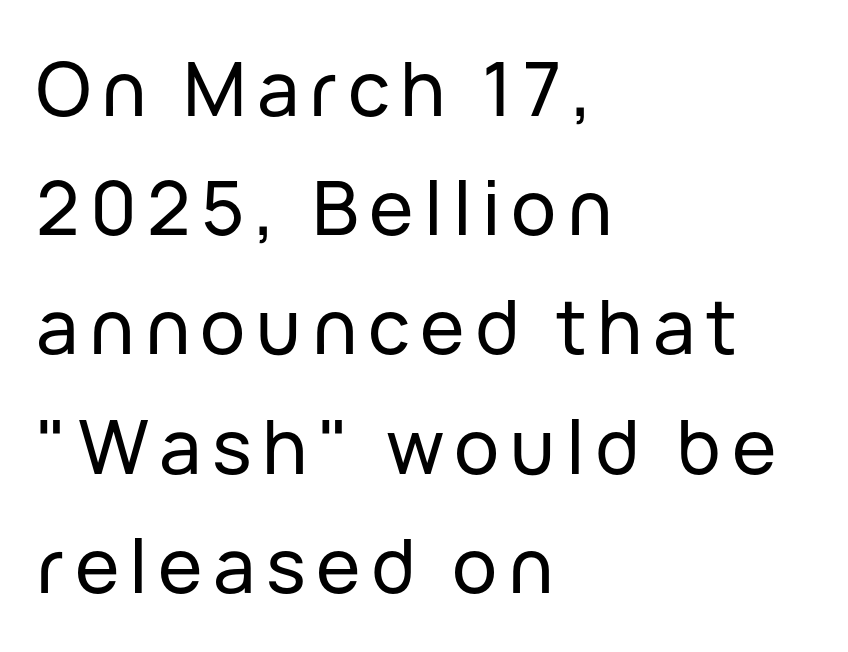
Q: Is the text italic (slanted)? A: No, it is upright.
Q: Is the typeface a serif or a sans-serif typeface? A: Sans-serif.
Q: Is the text underlined? A: No.
Q: How is the paragraph aligned? A: Left-aligned.
Q: Is the spacing between lines tight, normal or loose? A: Normal.
Q: Width (condensed, normal, or wide)? A: Normal.
Q: Stroke contrast? A: Low.
Q: x-height? A: Medium.
Q: Monospaced? A: No.
